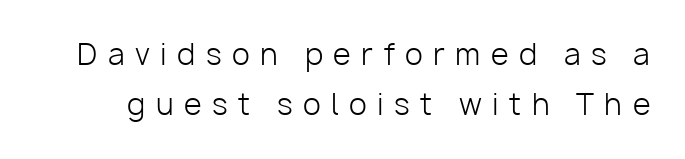
Q: Is the text bold? A: No.
Q: Is the text italic (slanted)? A: No, it is upright.
Q: Is the typeface a serif or a sans-serif typeface? A: Sans-serif.
Q: Is the text underlined? A: No.
Q: Is the spacing between letters normal or unusually wide? A: Unusually wide.
Q: Width (condensed, normal, or wide)? A: Normal.
Q: Stroke contrast? A: Low.
Q: x-height? A: Medium.
Q: Monospaced? A: No.
